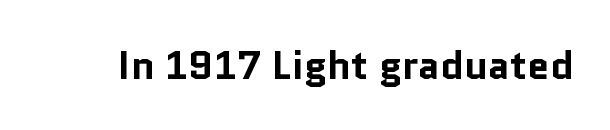
The image shows 40 px bold sans-serif type, upright; set normal letter spacing, not underlined; low stroke contrast and a medium x-height.
